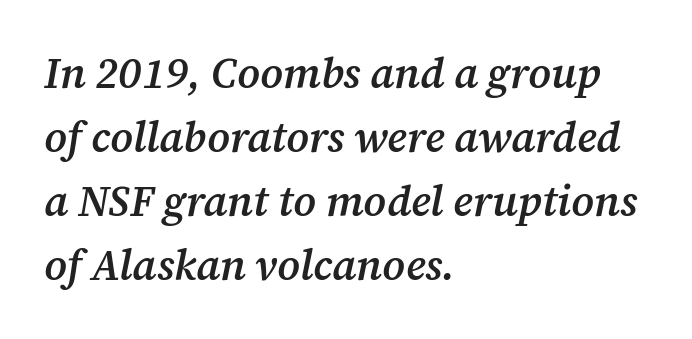
The image shows 42 px semibold serif type, italic (leaning right); set left-aligned, normal line spacing (1.52x), normal letter spacing, not underlined; medium stroke contrast and a medium x-height.
